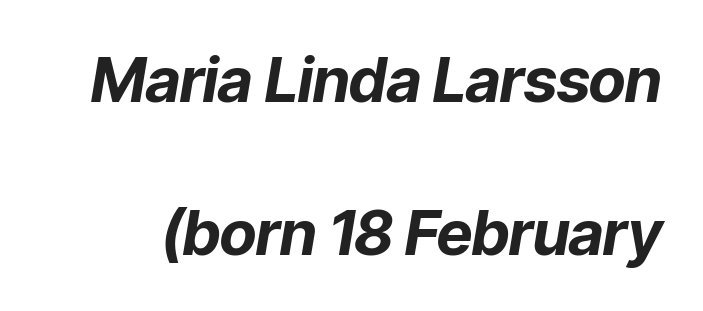
The image shows 62 px bold type, italic (leaning right); set loose line spacing (2.46x), normal letter spacing, not underlined; low stroke contrast and a medium x-height.
